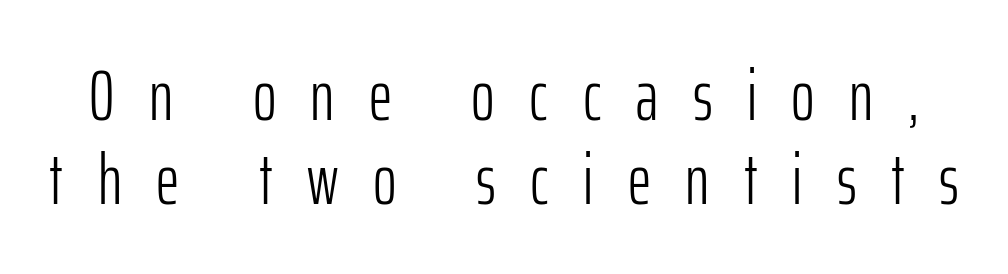
The glyphs are unaccompanied by any horizontal stroke below them. Does the lettering tilt? It doesn't — this is upright. The letterforms stand isolated, each surrounded by extra space. Look at the bottom of the vertical strokes: they stop flat, with no serifs. This reads as an unemphasized weight, regular at the heaviest. Looks like regular typesetting: each glyph gets only the width it needs.
